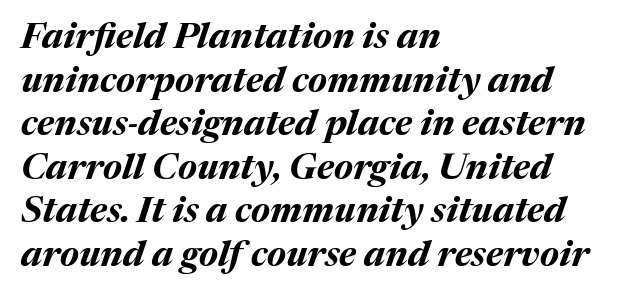
Q: Is the text bold? A: Yes.
Q: Is the text italic (slanted)? A: Yes, it leans right by about 17 degrees.
Q: Is the text underlined? A: No.
Q: How is the paragraph aligned? A: Left-aligned.
Q: Is the spacing between letters normal or unusually wide? A: Normal.
Q: Width (condensed, normal, or wide)? A: Normal.
Q: Stroke contrast? A: Medium.
Q: x-height? A: Medium.
Q: Monospaced? A: No.
